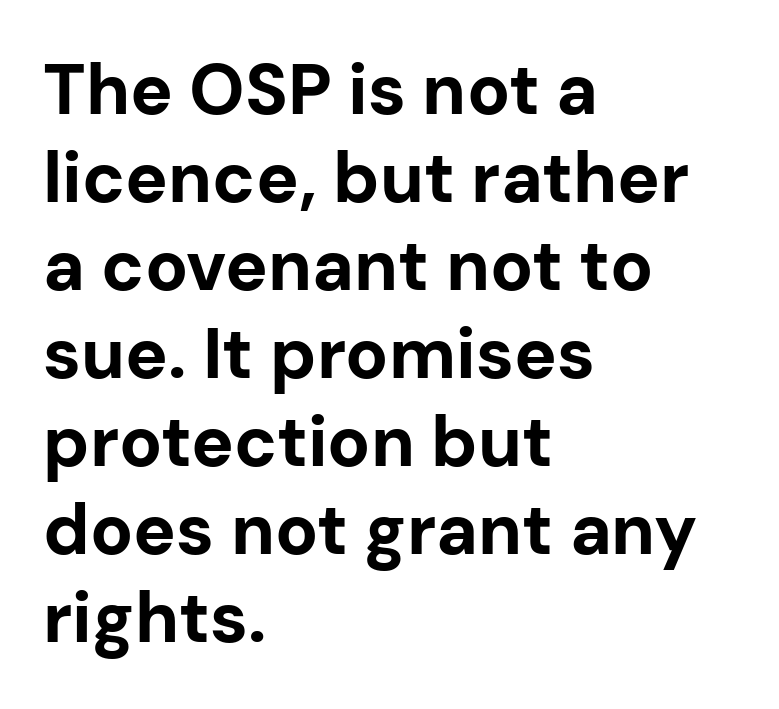
The image shows 71 px bold sans-serif type, upright; set left-aligned, line spacing 1.24x, normal letter spacing, not underlined; low stroke contrast and a medium x-height.
